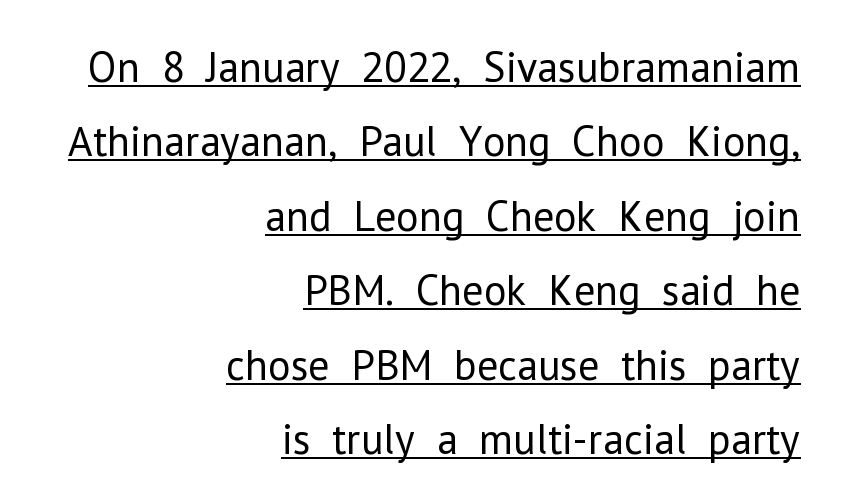
The image shows 43 px regular-weight sans-serif type, upright; set right-aligned, line spacing 1.73x, normal letter spacing, underlined; low stroke contrast and a medium x-height.
